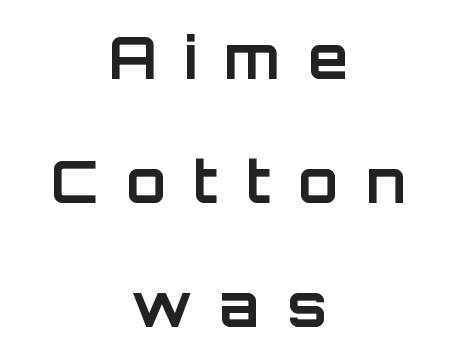
{"serif": "no", "italic": "no", "bold": "yes", "weight": "bold", "width": "normal", "stroke_contrast": "low", "x_height": "large", "monospaced": "no", "underline": "no", "align": "center", "line_spacing": "loose", "line_spacing_ratio": 2.14, "letter_spacing": "wide", "letter_spacing_em": 0.47, "glyph_px": 58}
